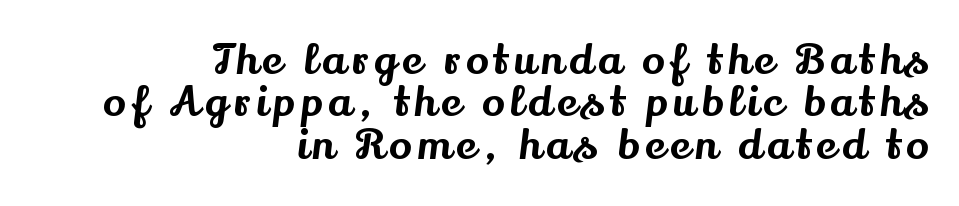
Q: Is the text italic (slanted)? A: Yes.
Q: Is the typeface a serif or a sans-serif typeface? A: Serif.
Q: Is the text underlined? A: No.
Q: How is the paragraph aligned? A: Right-aligned.
Q: Is the spacing between lines tight, normal or loose? A: Tight.
Q: Width (condensed, normal, or wide)? A: Normal.
Q: Stroke contrast? A: Medium.
Q: x-height? A: Small.
Q: Monospaced? A: No.
